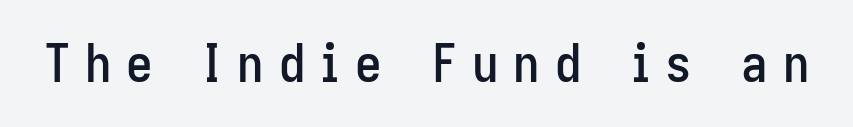
The image shows 53 px condensed sans-serif type, upright; set unusually wide letter spacing (+0.28 em), not underlined; low stroke contrast and a medium x-height.
